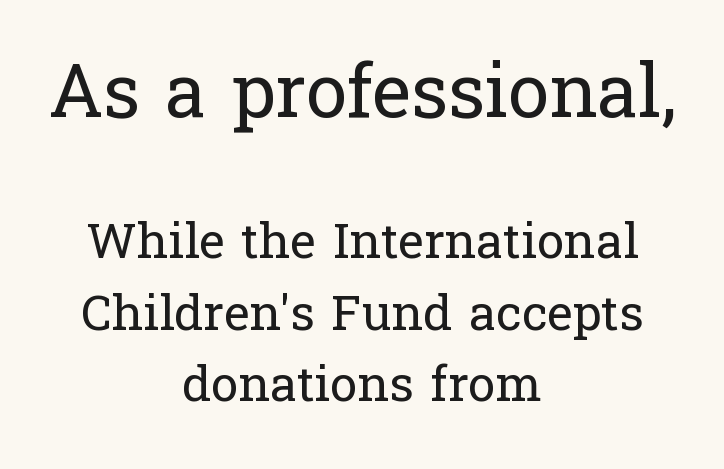
Anything drawn beneath the words? Only blank space. The vertical gap from one line to the next is medium. Stroke terminals: seriffed. Character size in the leading block exceeds that of the trailing block.
